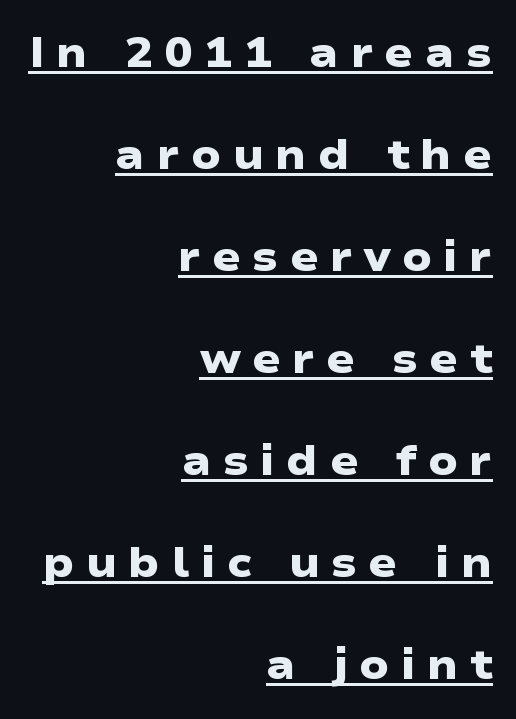
Q: Is the text bold? A: Yes.
Q: Is the typeface a serif or a sans-serif typeface? A: Sans-serif.
Q: Is the text underlined? A: Yes.
Q: How is the paragraph aligned? A: Right-aligned.
Q: Is the spacing between letters normal or unusually wide? A: Unusually wide.
Q: Is the spacing between lines tight, normal or loose? A: Loose.
Q: Width (condensed, normal, or wide)? A: Wide.
Q: Stroke contrast? A: Low.
Q: x-height? A: Medium.
Q: Monospaced? A: No.
